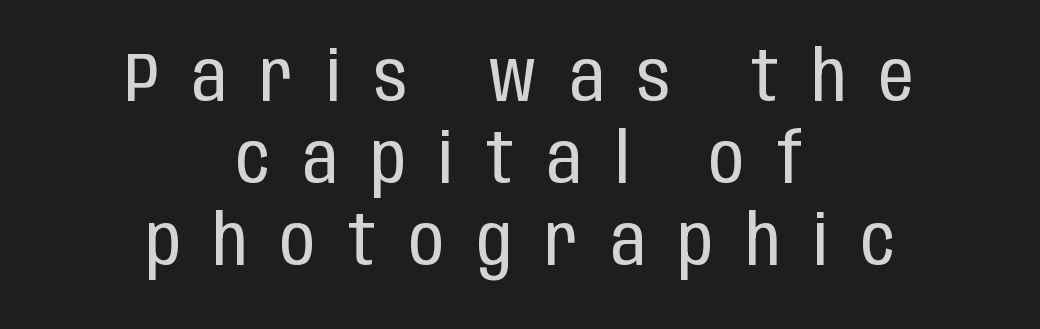
Q: Is the text bold? A: No.
Q: Is the text italic (slanted)? A: No, it is upright.
Q: Is the typeface a serif or a sans-serif typeface? A: Sans-serif.
Q: Is the text underlined? A: No.
Q: How is the paragraph aligned? A: Centered.
Q: Is the spacing between letters normal or unusually wide? A: Unusually wide.
Q: Width (condensed, normal, or wide)? A: Condensed.
Q: Stroke contrast? A: Low.
Q: x-height? A: Large.
Q: Monospaced? A: No.
